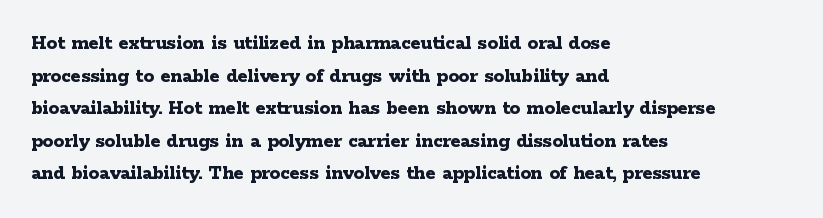
Q: Is the text bold? A: Yes.
Q: Is the text italic (slanted)? A: No, it is upright.
Q: Is the text underlined? A: No.
Q: How is the paragraph aligned? A: Left-aligned.
Q: Is the spacing between letters normal or unusually wide? A: Normal.
Q: Is the spacing between lines tight, normal or loose? A: Normal.
